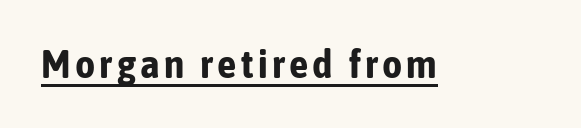
The image shows 39 px bold, condensed sans-serif type, upright; set underlined; low stroke contrast and a medium x-height.
